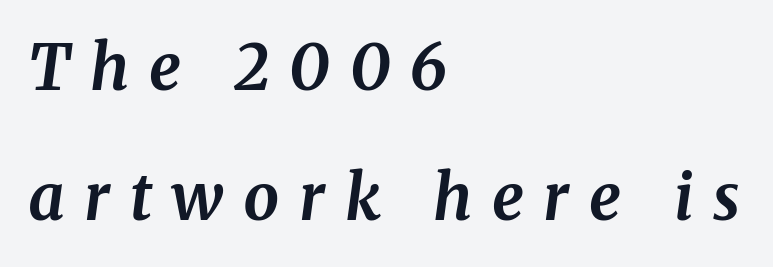
Which margin do the lines hug? The left one — the right edge is uneven. Here the designer chose a conventional face with non-uniform glyph widths. Letters rest on an invisible, unmarked baseline. The passage shown is emphatically bold. The lines are spread far apart with generous leading.
